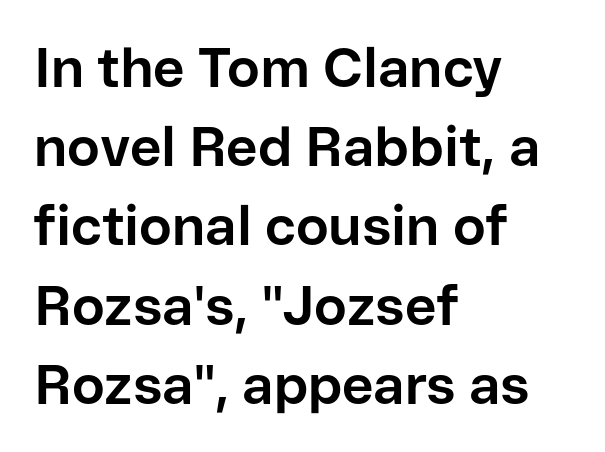
{"serif": "no", "italic": "no", "bold": "yes", "weight": "bold", "width": "normal", "stroke_contrast": "low", "x_height": "medium", "monospaced": "no", "underline": "no", "align": "left", "line_spacing": "normal", "line_spacing_ratio": 1.44, "letter_spacing": "normal", "letter_spacing_em": 0.0, "glyph_px": 55}
